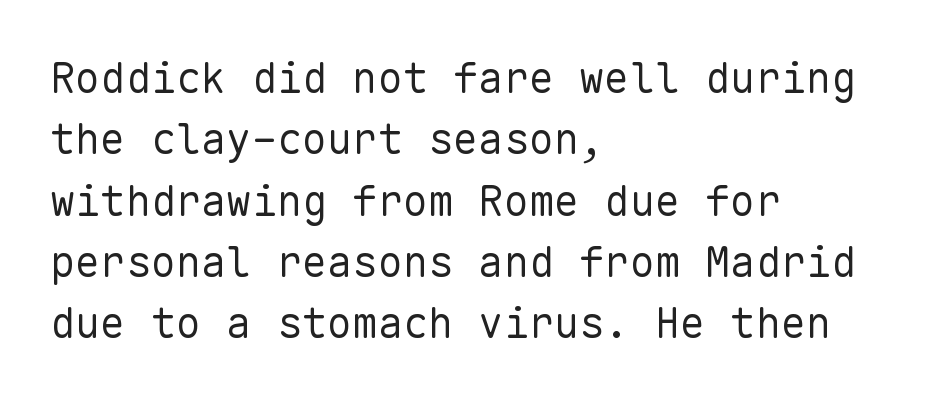
Q: Is the text bold? A: No.
Q: Is the text italic (slanted)? A: No, it is upright.
Q: Is the typeface a serif or a sans-serif typeface? A: Sans-serif.
Q: Is the text underlined? A: No.
Q: How is the paragraph aligned? A: Left-aligned.
Q: Is the spacing between letters normal or unusually wide? A: Normal.
Q: Is the spacing between lines tight, normal or loose? A: Normal.
Q: Width (condensed, normal, or wide)? A: Normal.
Q: Stroke contrast? A: Low.
Q: x-height? A: Medium.
Q: Monospaced? A: Yes.
